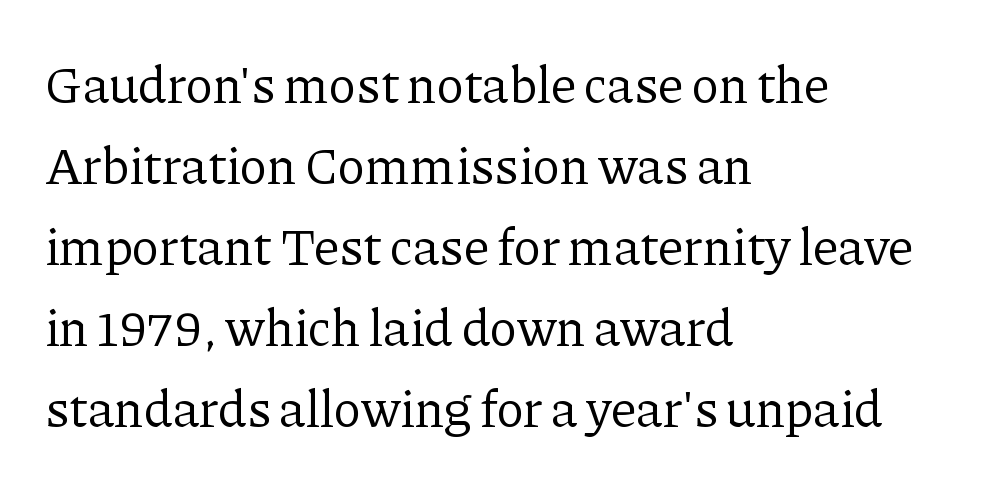
Nothing heavy about these letters — not bold at all. You could not count columns in this text — the font is proportionally spaced. These lines keep a tight, regular rhythm from letter to letter. Summary of vertical rhythm: regular, with standard interline spacing. This rendering employs a face with finishing strokes, i.e., a serif.
